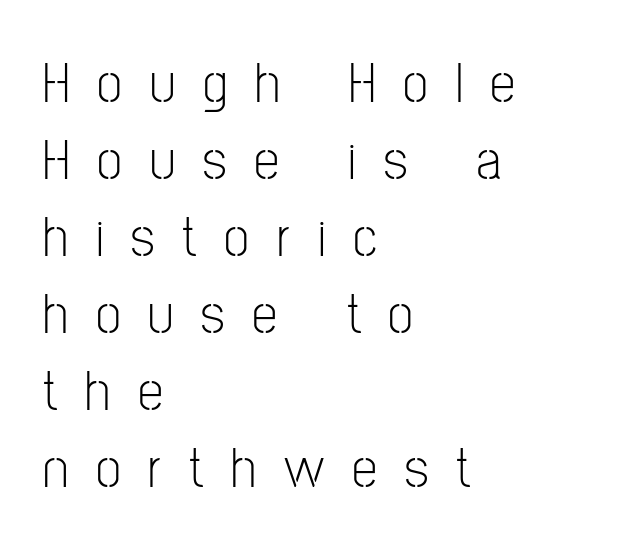
Q: Is the text bold? A: No.
Q: Is the text italic (slanted)? A: No, it is upright.
Q: Is the typeface a serif or a sans-serif typeface? A: Sans-serif.
Q: Is the text underlined? A: No.
Q: How is the paragraph aligned? A: Left-aligned.
Q: Is the spacing between letters normal or unusually wide? A: Unusually wide.
Q: Is the spacing between lines tight, normal or loose? A: Normal.
Q: Width (condensed, normal, or wide)? A: Condensed.
Q: Stroke contrast? A: Low.
Q: x-height? A: Medium.
Q: Monospaced? A: No.
